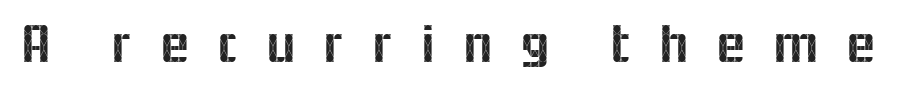
The image shows 56 px sans-serif type, upright; set unusually wide letter spacing (+0.45 em), not underlined; a medium x-height.
